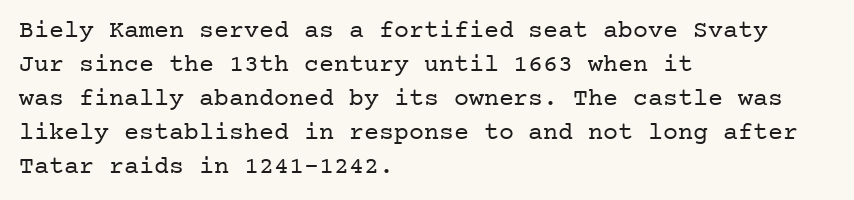
A normal amount of white space separates one row of letters from the next. Honestly, the letter spacing is just normal — you wouldn't notice it. The font's upright variant was chosen for this text. Is this a heavy cut? Hardly; it is regular or lighter. Caption: multi-line text, flush left, ragged right.
